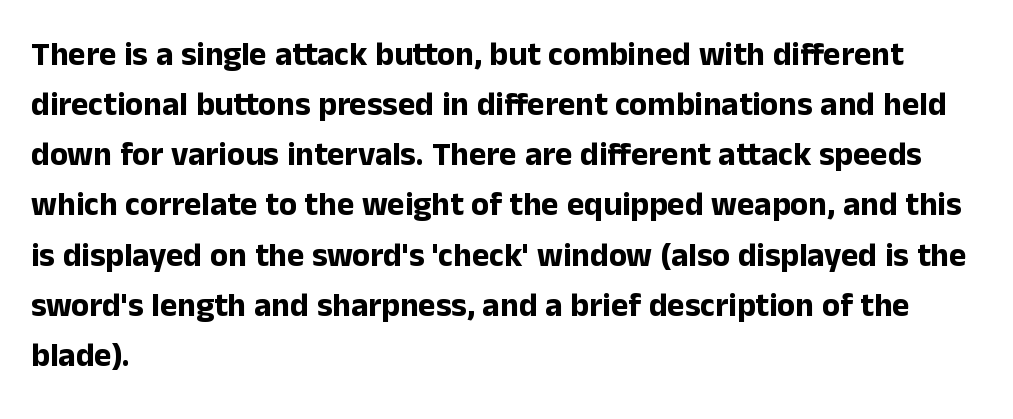
Any mark beneath the type? The region is blank. Posture: upright roman. Caption: standard tracking, unaltered. A typesetter would label this face a sans. Regular leading.
